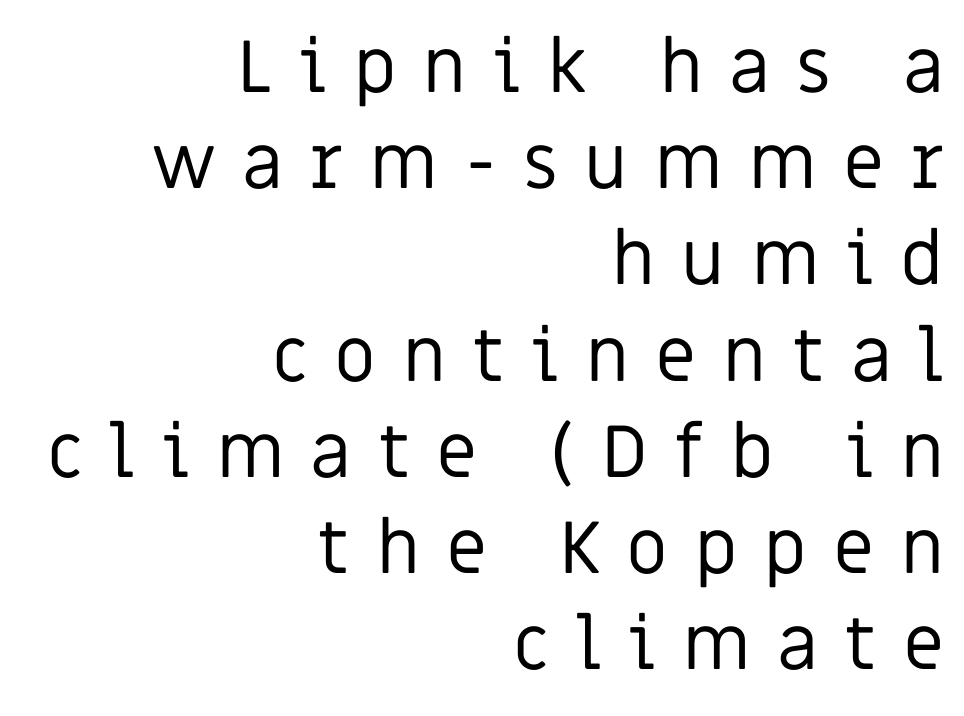
Ink coverage per letter is moderate at most. In terms of leading, this rendering sits right in the middle. Tracking value appears strongly positive — letters spread wide. The type family on display is of the sans-serif kind. When letters stand straight like this, we call the style roman or upright.
